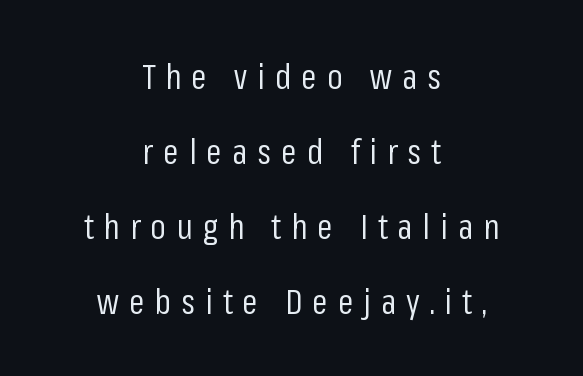
Regarding serifs, this sample does without them. Successive baselines arrive slowly, with a big drop between each. Does extra space separate the letters? Yes, quite a lot of it. Italic: no, the glyphs are upright roman. The rag falls on both sides of this text block equally. The specimen omits any rule beneath the text block's lines.
